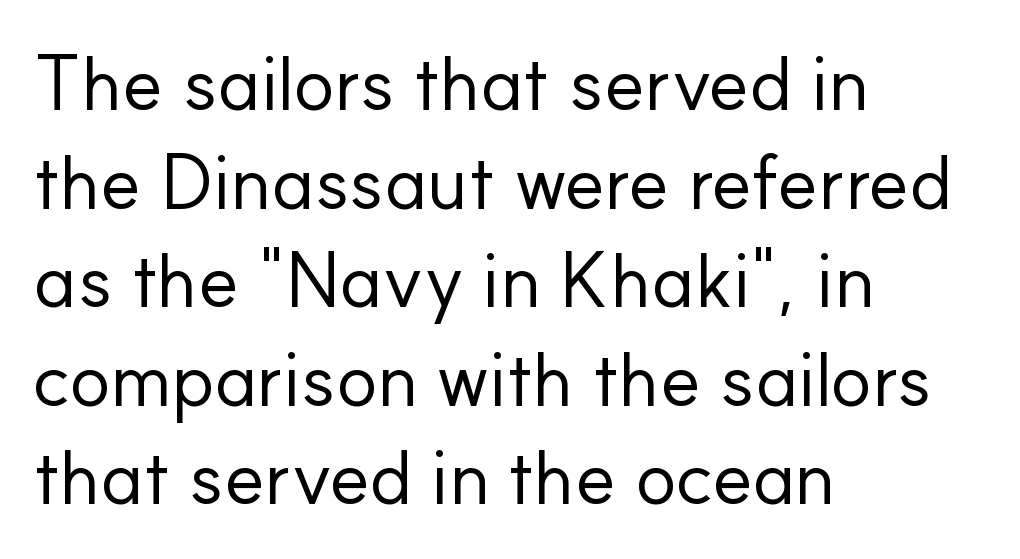
The image shows 77 px regular-weight sans-serif type, upright; set left-aligned, normal line spacing (1.28x), normal letter spacing, not underlined; low stroke contrast and a small x-height.
